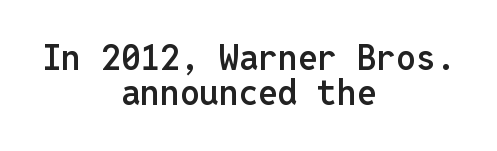
Q: Is the text bold? A: Semi-bold.
Q: Is the text italic (slanted)? A: No, it is upright.
Q: Is the typeface a serif or a sans-serif typeface? A: Sans-serif.
Q: Is the text underlined? A: No.
Q: How is the paragraph aligned? A: Centered.
Q: Is the spacing between letters normal or unusually wide? A: Normal.
Q: Is the spacing between lines tight, normal or loose? A: Tight.
Q: Width (condensed, normal, or wide)? A: Normal.
Q: Stroke contrast? A: Low.
Q: x-height? A: Medium.
Q: Monospaced? A: Yes.
